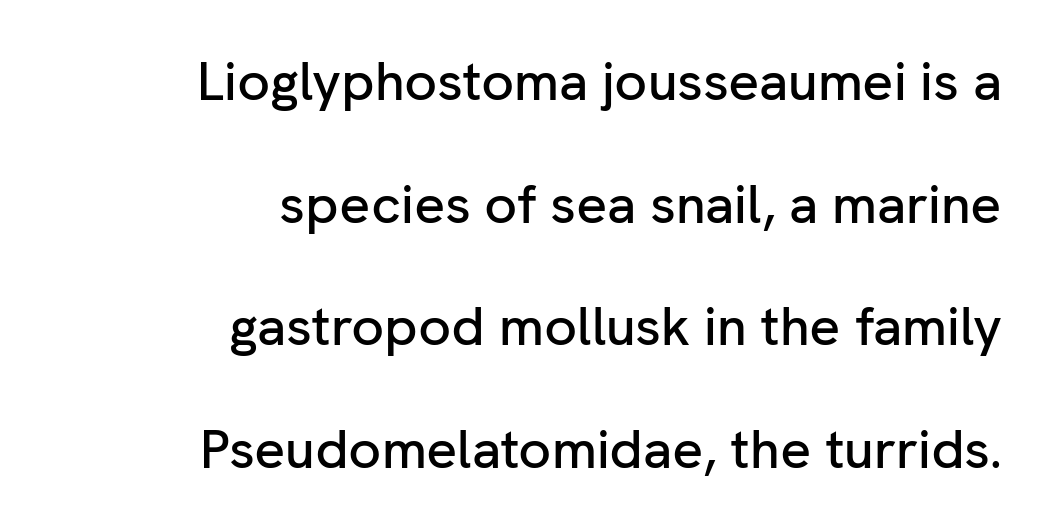
Q: Is the text italic (slanted)? A: No, it is upright.
Q: Is the typeface a serif or a sans-serif typeface? A: Sans-serif.
Q: Is the text underlined? A: No.
Q: How is the paragraph aligned? A: Right-aligned.
Q: Is the spacing between letters normal or unusually wide? A: Normal.
Q: Is the spacing between lines tight, normal or loose? A: Loose.
Q: Width (condensed, normal, or wide)? A: Normal.
Q: Stroke contrast? A: Low.
Q: x-height? A: Medium.
Q: Monospaced? A: No.
